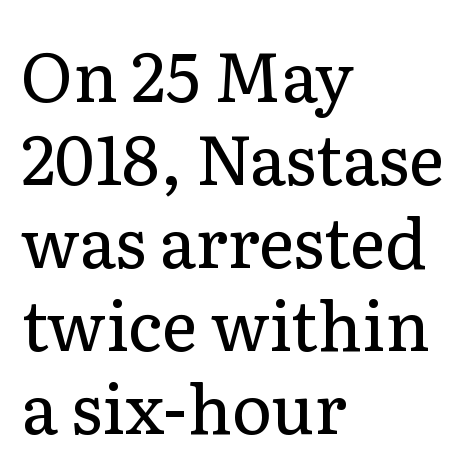
{"serif": "yes", "italic": "no", "bold": "no", "weight": "regular", "width": "normal", "stroke_contrast": "low", "x_height": "medium", "monospaced": "no", "underline": "no", "align": "left", "line_spacing_ratio": 1.22, "letter_spacing": "normal", "letter_spacing_em": 0.0, "glyph_px": 68}
